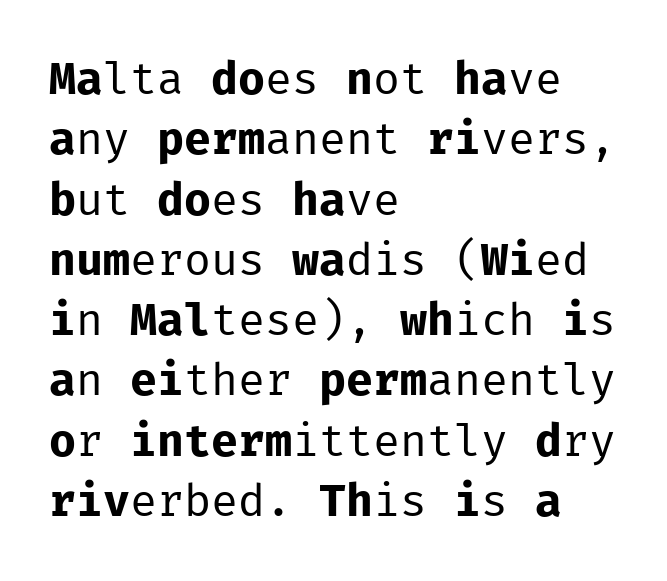
No feet cap the strokes, marking this as sans-serif type. The compositor pushed each line to the left boundary. The weight would be labelled regular, book, light, or lighter still. Style check: upright. A typesetter would call this monospace, since all characters share one set width.
